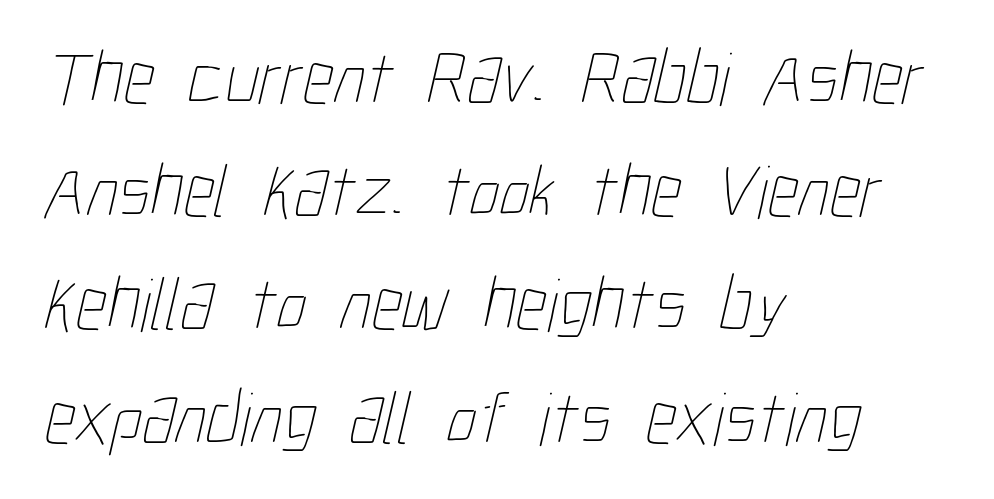
The image shows 76 px thin, condensed type; set left-aligned, normal line spacing (1.49x), normal letter spacing, not underlined; low stroke contrast and a medium x-height.
